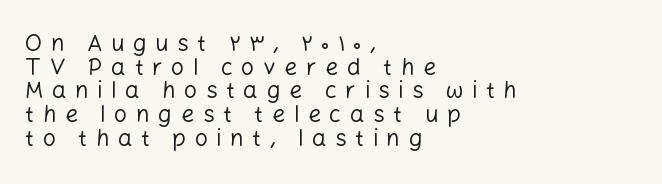
In CSS terms this would be text-align: left. Stems here are at most as thick as an everyday book face. The lettering stays uniformly vertical, giving the passage a roman look. Honestly, the rows look squashed on top of each other. Nobody drew a line under any word here.
